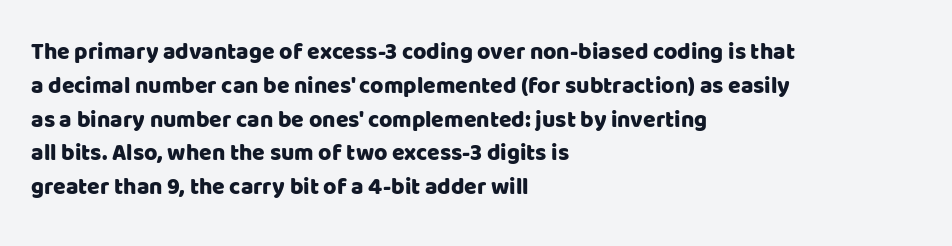
Q: Is the text italic (slanted)? A: No, it is upright.
Q: Is the text underlined? A: No.
Q: How is the paragraph aligned? A: Left-aligned.
Q: Is the spacing between letters normal or unusually wide? A: Normal.
Q: Is the spacing between lines tight, normal or loose? A: Normal.
